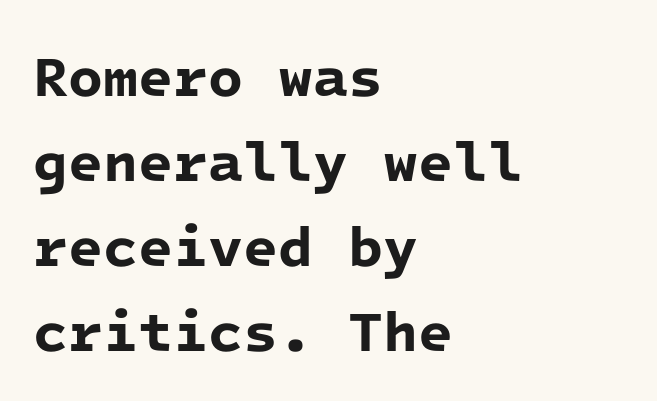
{"serif": "no", "bold": "yes", "weight": "bold", "width": "normal", "stroke_contrast": "low", "x_height": "medium", "monospaced": "yes", "underline": "no", "align": "left", "line_spacing": "normal", "line_spacing_ratio": 1.49, "letter_spacing": "normal", "letter_spacing_em": 0.0, "glyph_px": 57}
